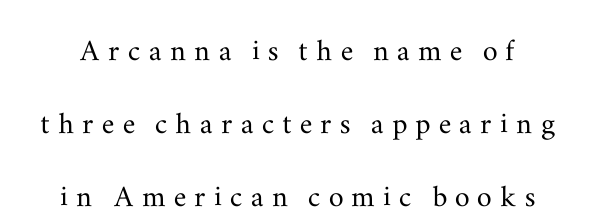
This rendering features lettering with no underline. The line-height multiplier appears high, well above default. In terms of letterform style, serifs are clearly present. Each letter keeps its own natural width here, so spacing adapts to shape.
